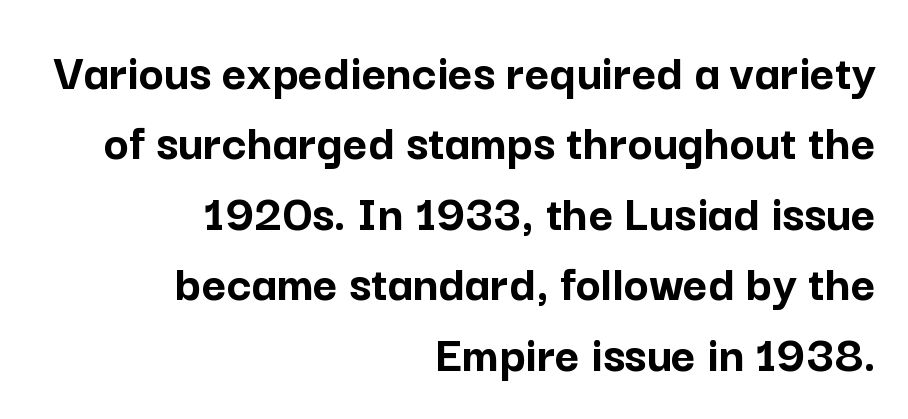
Every letter is thick-stroked: bold, no question. Check where the strokes stop: nothing finishes them off — pure sans. The passage is arranged like a letterhead date or caption credit — flush right. The tracking reads as untouched default to a designer's eye. The rendering uses a moderate line-height, typical for paragraphs. The lettering holds an erect, upright posture throughout.
